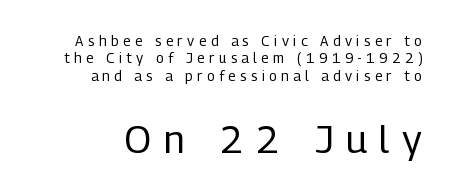
Q: Is the text bold? A: No.
Q: Is the text italic (slanted)? A: No, it is upright.
Q: Is the typeface a serif or a sans-serif typeface? A: Sans-serif.
Q: Is the text underlined? A: No.
Q: Is the spacing between letters normal or unusually wide? A: Unusually wide.
Q: Which block of text is set in a larger size, the first (top) or the second (bottom)? A: The second (bottom) one.
Q: Width (condensed, normal, or wide)? A: Condensed.
Q: Stroke contrast? A: Low.
Q: x-height? A: Medium.
Q: Monospaced? A: No.
